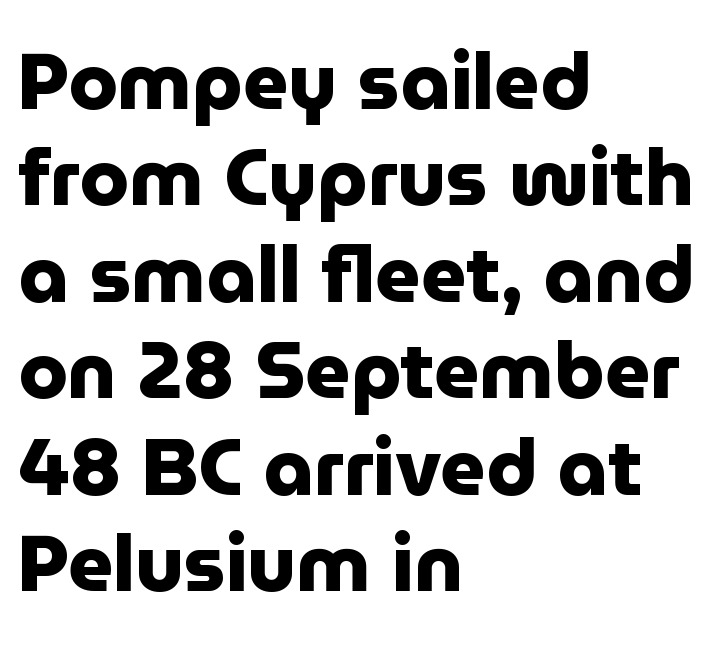
Casual observation: everything's shoved over to the left. Each letter keeps its own natural width here, so spacing adapts to shape. Pretty heavy lettering here — definitely bold. Stroke terminals: plain, sans-serif. A typesetter would mark this as roman, not italic.
